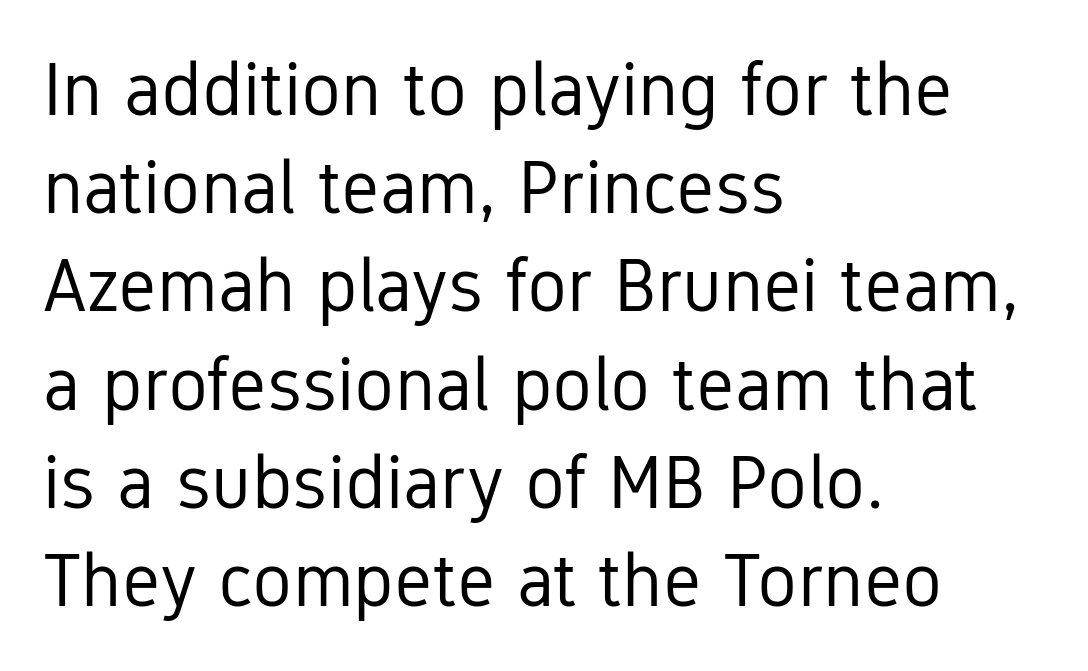
{"serif": "no", "italic": "no", "bold": "no", "weight": "regular", "width": "condensed", "stroke_contrast": "low", "x_height": "medium", "monospaced": "no", "underline": "no", "align": "left", "line_spacing": "normal", "line_spacing_ratio": 1.31, "letter_spacing": "normal", "letter_spacing_em": 0.0, "glyph_px": 75}
